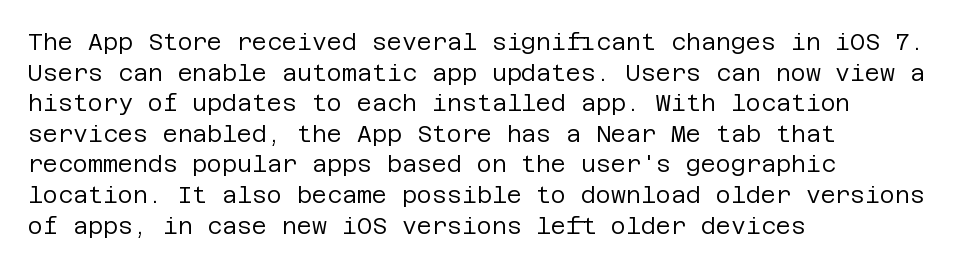
Vertical spacing — default. The text block is weighted toward the left margin, trailing off unevenly rightward. The baseline area is clear. These lines keep a tight, regular rhythm from letter to letter. No extra ink here — the face is not bold.
